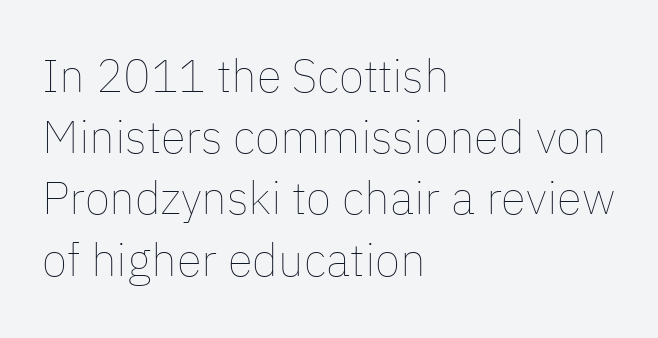
Vertically, the passage feels balanced, rows spaced as you'd expect. Think standard paragraph weight, or any step lighter than that. The ragged edge is on the right, which tells us the setting is flush left. Designer's note — italics off, roman on. Anything drawn beneath the words? Only blank space. Spacing verdict: proportional, widths tailored to each character.
